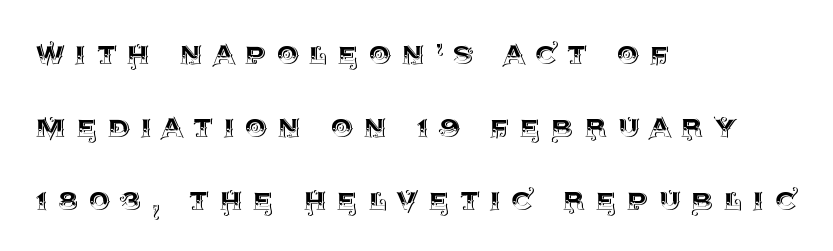
One-word summary of the alignment: left. The axis of the letterforms is exactly vertical. Decoration check: the copy has no underline. The letters advance in unequal steps, a hallmark of proportional type. Does the leading feel generous? Absolutely, it's lavish. How are the letters spaced? Widely, with obvious added tracking.
